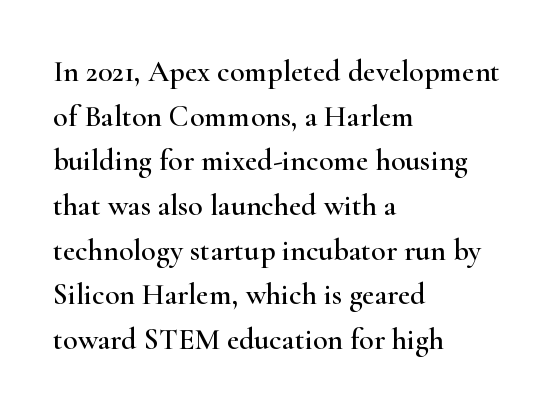
{"serif": "yes", "italic": "no", "width": "wide", "stroke_contrast": "high", "x_height": "small", "monospaced": "no", "underline": "no", "align": "left", "line_spacing": "normal", "line_spacing_ratio": 1.49, "letter_spacing": "normal", "letter_spacing_em": 0.0, "glyph_px": 30}
